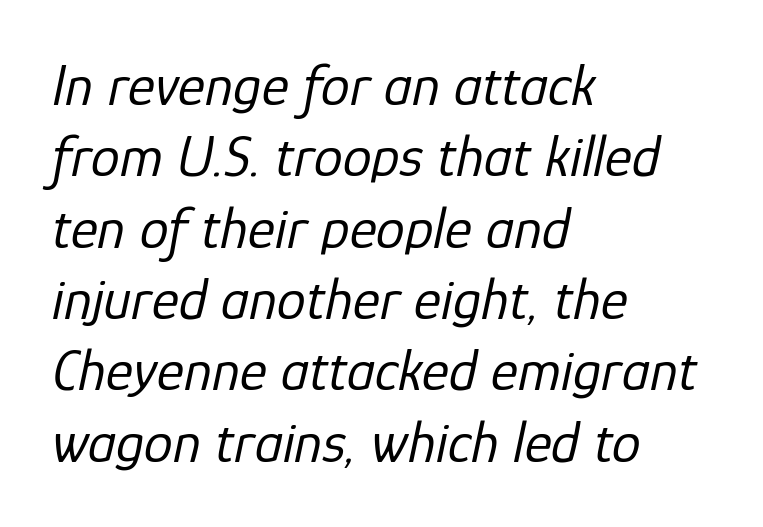
{"italic": "yes", "lean": "right", "slant_degrees": 12, "bold": "no", "weight": "regular", "width": "normal", "stroke_contrast": "low", "x_height": "medium", "monospaced": "no", "underline": "no", "align": "left", "line_spacing_ratio": 1.23, "letter_spacing": "normal", "letter_spacing_em": 0.0, "glyph_px": 58}
